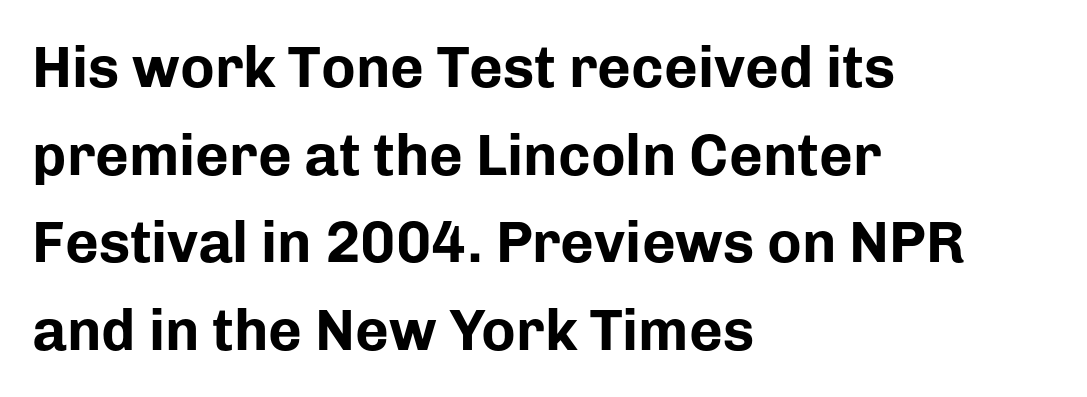
Vertical spacing — default. These lines are rendered in a variable-pitch font. Horizontal alignment here is leftward, the default for most running prose. The specimen omits any rule beneath the text block's lines. Pretty heavy lettering here — definitely bold.
